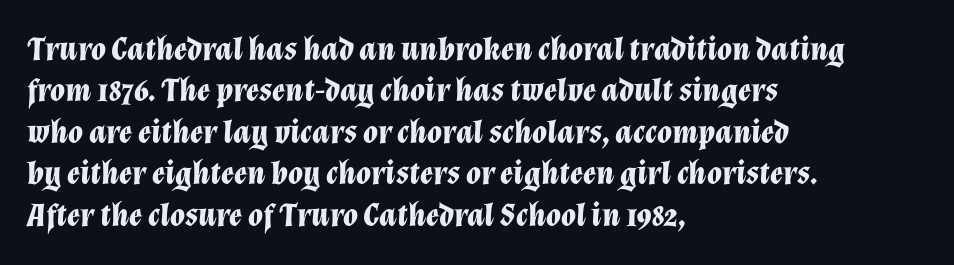
{"italic": "yes", "lean": "right", "slant_degrees": 12, "bold": "yes", "weight": "bold", "width": "normal", "stroke_contrast": "low", "x_height": "medium", "monospaced": "no", "underline": "no", "align": "left", "line_spacing_ratio": 1.22, "letter_spacing": "normal", "letter_spacing_em": 0.0, "glyph_px": 34}
